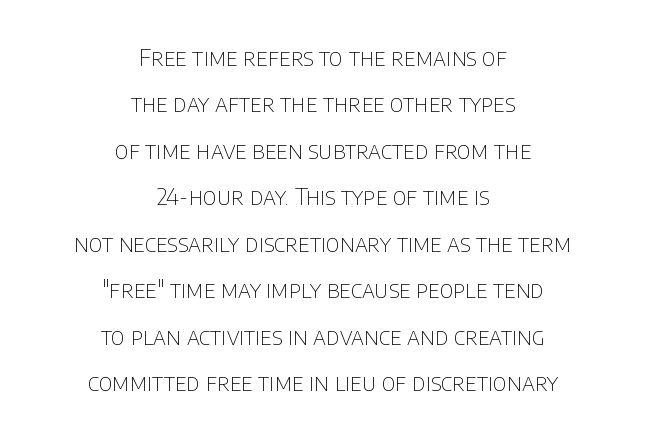
Q: Is the text bold? A: No.
Q: Is the text italic (slanted)? A: No, it is upright.
Q: Is the text underlined? A: No.
Q: How is the paragraph aligned? A: Centered.
Q: Is the spacing between letters normal or unusually wide? A: Normal.
Q: Is the spacing between lines tight, normal or loose? A: Loose.
